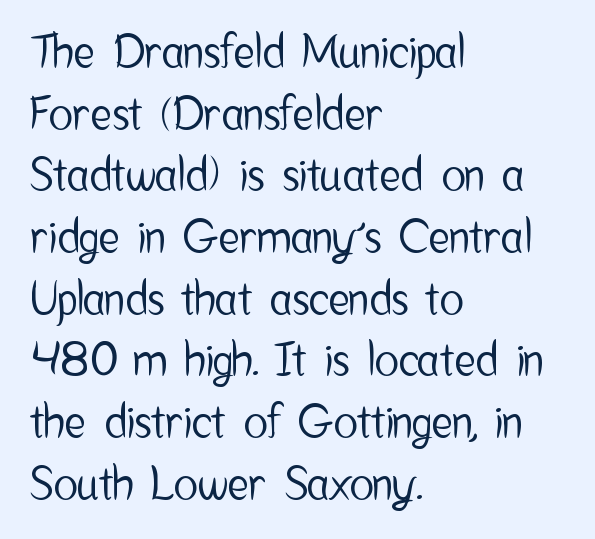
Each word holds together tightly as a unit, with standard inter-letter gaps. The type family on display is of the sans-serif kind. A typesetter would call this proportional, since set widths differ per character. The space beneath each line is pristine and unruled.
